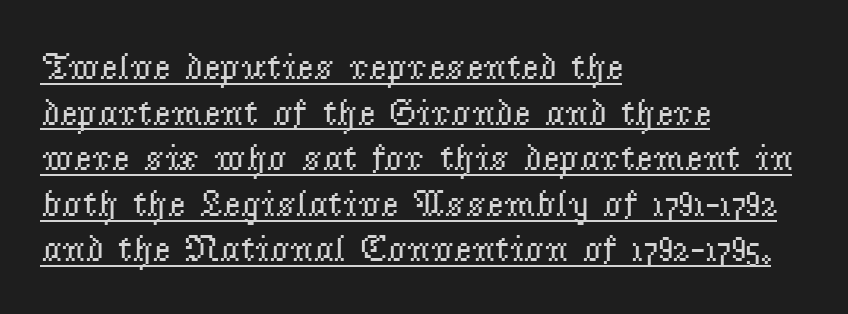
{"serif": "yes", "italic": "no", "bold": "no", "weight": "regular", "width": "normal", "stroke_contrast": "low", "x_height": "small", "monospaced": "no", "underline": "yes", "align": "left", "line_spacing_ratio": 1.2, "letter_spacing": "normal", "letter_spacing_em": 0.0, "glyph_px": 38}
